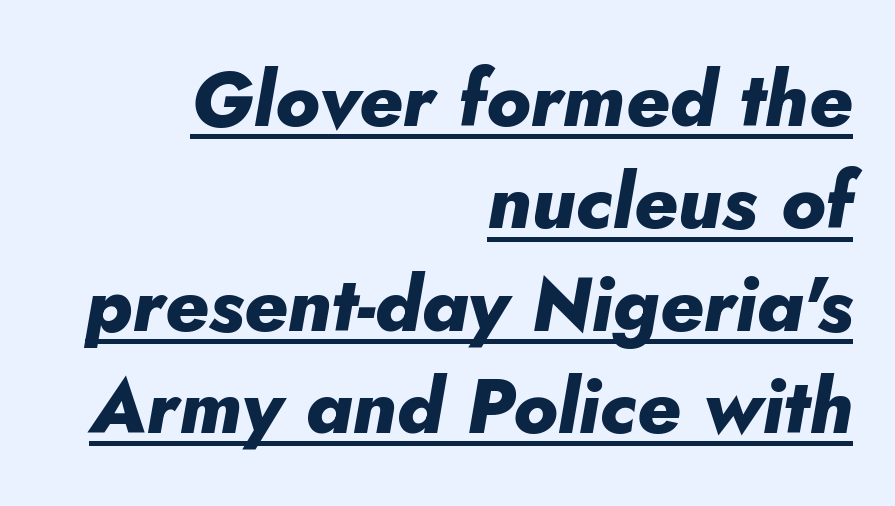
The image shows 77 px heavy type, italic (leaning right); set right-aligned, normal line spacing (1.33x), normal letter spacing, underlined; low stroke contrast and a small x-height.
